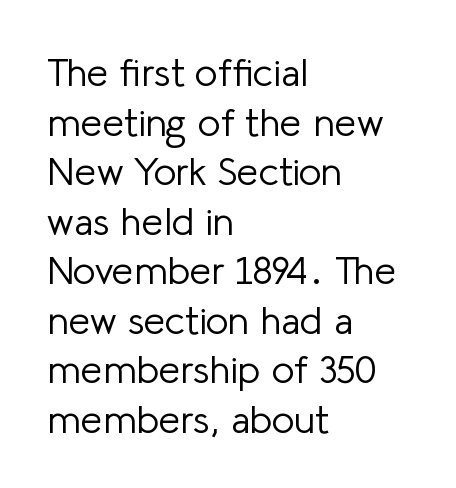
{"serif": "no", "italic": "no", "bold": "no", "weight": "light", "width": "normal", "stroke_contrast": "low", "x_height": "medium", "monospaced": "no", "underline": "no", "align": "left", "line_spacing": "normal", "line_spacing_ratio": 1.27, "letter_spacing": "normal", "letter_spacing_em": 0.0, "glyph_px": 39}
